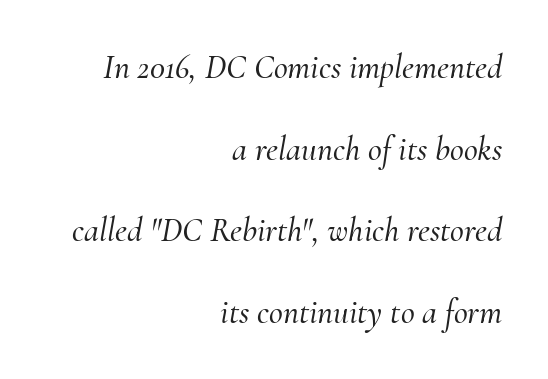
{"serif": "yes", "italic": "yes", "lean": "right", "slant_degrees": 10, "width": "normal", "stroke_contrast": "medium", "x_height": "small", "monospaced": "no", "underline": "no", "align": "right", "line_spacing": "loose", "line_spacing_ratio": 2.4, "letter_spacing": "normal", "letter_spacing_em": 0.0, "glyph_px": 34}
